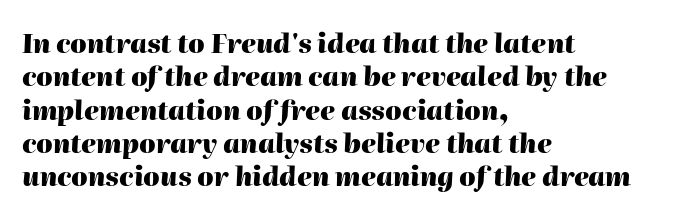
{"italic": "yes", "lean": "right", "slant_degrees": 2, "bold": "yes", "underline": "no", "align": "left", "line_spacing": "normal", "line_spacing_ratio": 1.28, "letter_spacing": "normal", "letter_spacing_em": 0.0, "glyph_px": 26}
